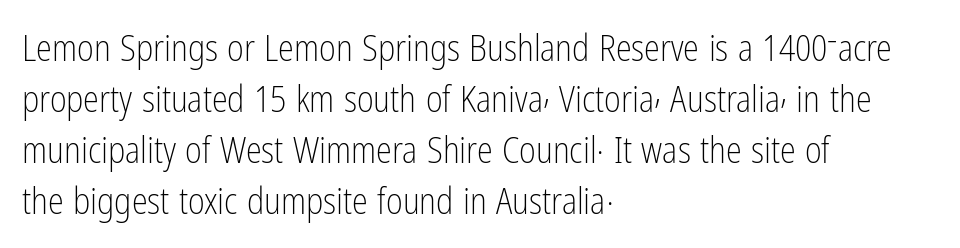
Q: Is the text bold? A: No.
Q: Is the text italic (slanted)? A: No, it is upright.
Q: Is the typeface a serif or a sans-serif typeface? A: Sans-serif.
Q: Is the text underlined? A: No.
Q: How is the paragraph aligned? A: Left-aligned.
Q: Is the spacing between letters normal or unusually wide? A: Normal.
Q: Is the spacing between lines tight, normal or loose? A: Normal.
Q: Width (condensed, normal, or wide)? A: Condensed.
Q: Stroke contrast? A: Low.
Q: x-height? A: Medium.
Q: Monospaced? A: No.
